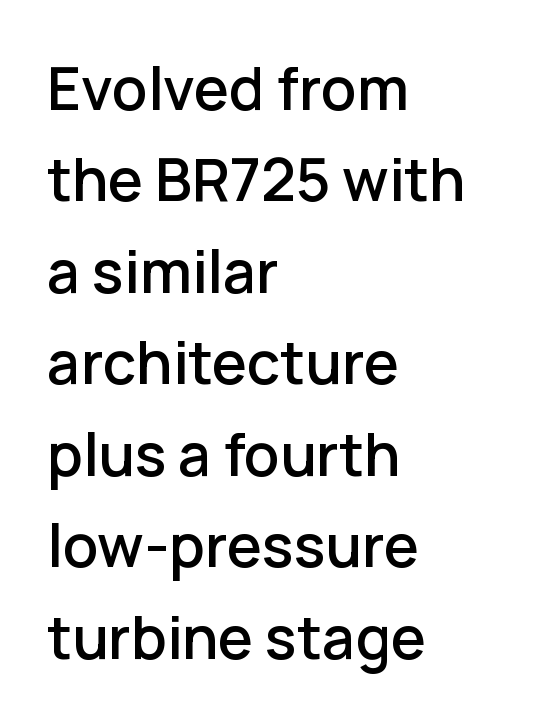
{"serif": "no", "italic": "no", "width": "normal", "stroke_contrast": "low", "x_height": "medium", "monospaced": "no", "underline": "no", "align": "left", "line_spacing": "normal", "line_spacing_ratio": 1.55, "letter_spacing": "normal", "letter_spacing_em": 0.0, "glyph_px": 59}
